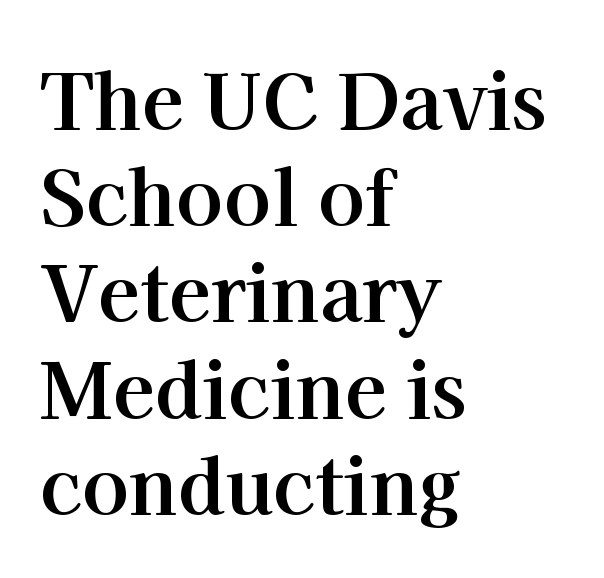
The image shows 77 px bold serif type, upright; set left-aligned, normal line spacing (1.25x), normal letter spacing, not underlined; high stroke contrast and a medium x-height.
